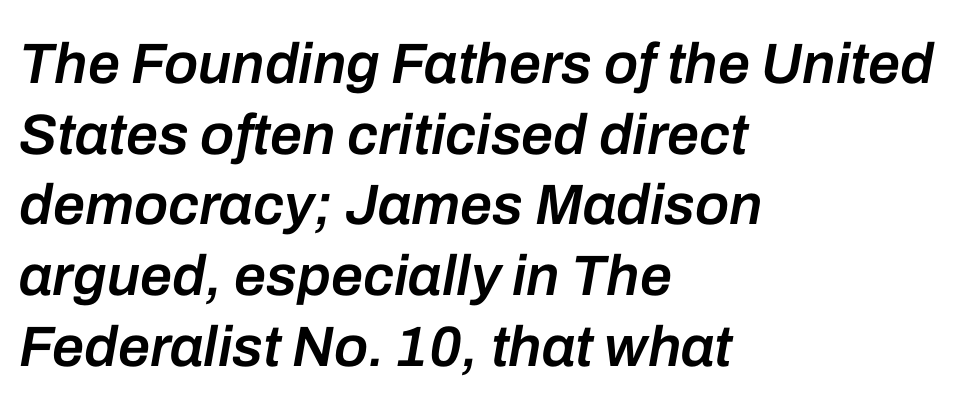
{"italic": "yes", "lean": "right", "slant_degrees": 10, "bold": "semi", "weight": "semibold", "width": "normal", "stroke_contrast": "low", "x_height": "medium", "monospaced": "no", "underline": "no", "align": "left", "line_spacing_ratio": 1.24, "letter_spacing": "normal", "letter_spacing_em": 0.0, "glyph_px": 57}
